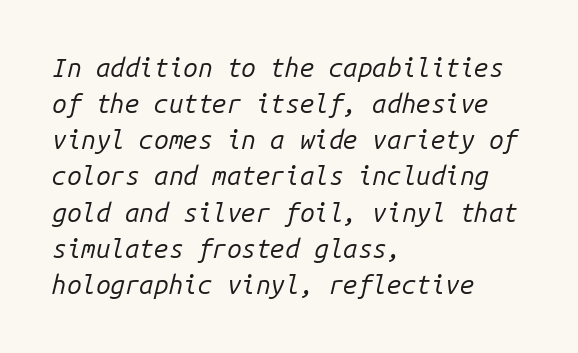
{"italic": "yes", "lean": "right", "slant_degrees": 14, "bold": "no", "underline": "no", "align": "left", "line_spacing": "normal", "line_spacing_ratio": 1.39, "letter_spacing": "normal", "letter_spacing_em": 0.0, "glyph_px": 26}
